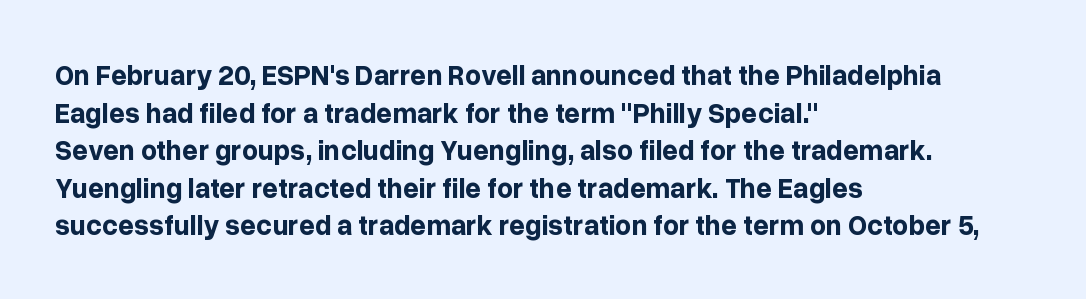
Q: Is the text bold? A: Yes.
Q: Is the text italic (slanted)? A: No, it is upright.
Q: Is the typeface a serif or a sans-serif typeface? A: Sans-serif.
Q: Is the text underlined? A: No.
Q: How is the paragraph aligned? A: Left-aligned.
Q: Is the spacing between letters normal or unusually wide? A: Normal.
Q: Is the spacing between lines tight, normal or loose? A: Normal.
Q: Width (condensed, normal, or wide)? A: Normal.
Q: Stroke contrast? A: Low.
Q: x-height? A: Medium.
Q: Monospaced? A: No.
